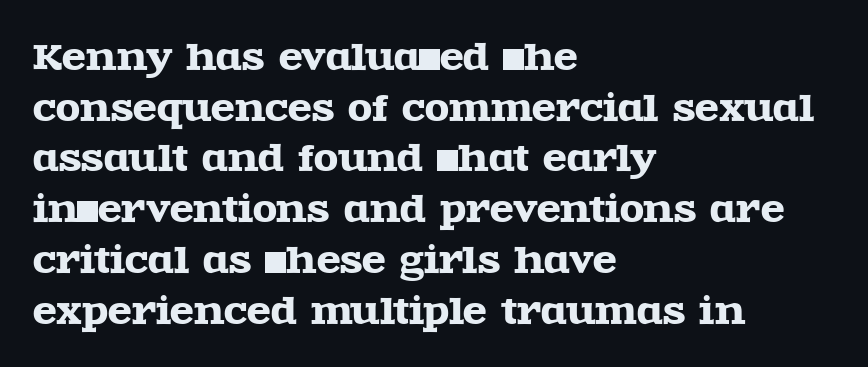
Q: Is the text italic (slanted)? A: No, it is upright.
Q: Is the typeface a serif or a sans-serif typeface? A: Serif.
Q: Is the text underlined? A: No.
Q: How is the paragraph aligned? A: Left-aligned.
Q: Is the spacing between letters normal or unusually wide? A: Normal.
Q: Is the spacing between lines tight, normal or loose? A: Normal.
Q: Width (condensed, normal, or wide)? A: Wide.
Q: x-height? A: Large.
Q: Monospaced? A: No.
